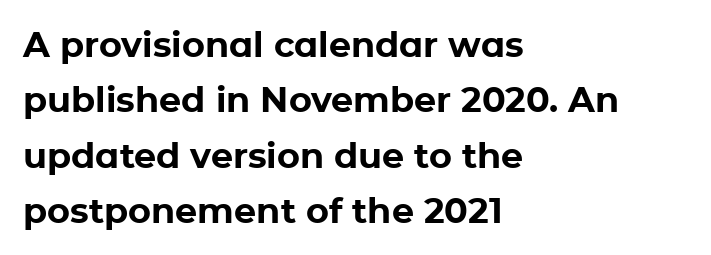
Do the letters lean? They stand straight. Glyph-to-glyph distance matches everyday printed text. Regarding serifs, this sample does without them. Strokes here are thick enough to call this a true bold.
